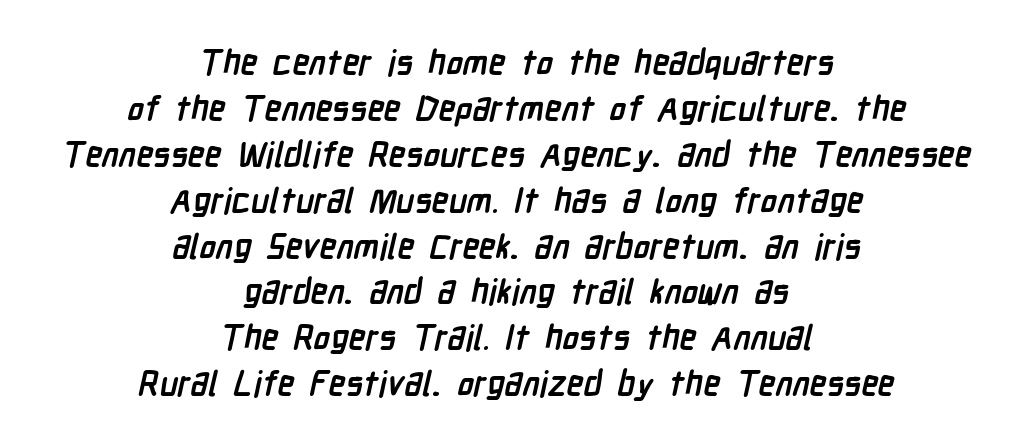
The image shows 34 px semibold, condensed sans-serif type; set centered, normal line spacing (1.35x), normal letter spacing, not underlined; low stroke contrast and a medium x-height.
